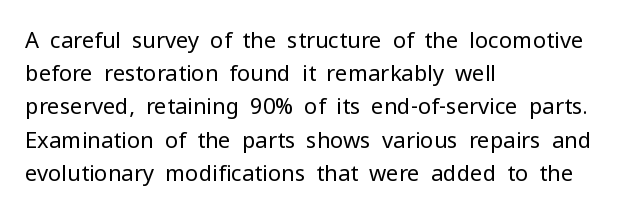
Tall strokes in this sample are plumb rather than angled. Weight: regular or lighter. Tracking value appears to be zero — textbook default spacing. The passage shown stacks its lines at a standard gap. The lines in this sample share a left origin and differ only in where they stop. Anything drawn beneath the words? Only blank space.
